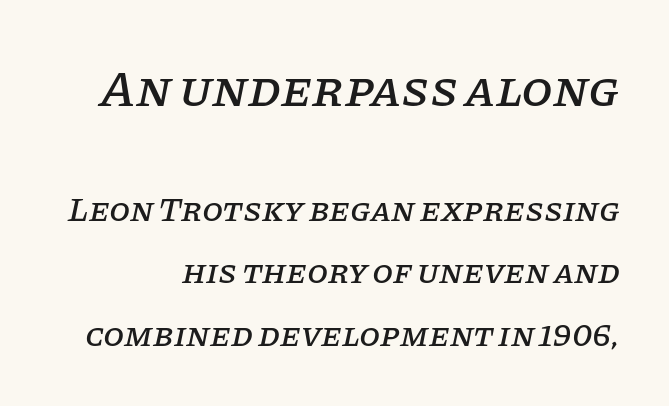
{"serif": "yes", "italic": "yes", "lean": "right", "slant_degrees": 11, "width": "normal", "stroke_contrast": "low", "x_height": "large", "monospaced": "no", "underline": "no", "line_spacing_ratio": 1.83, "letter_spacing": "normal", "letter_spacing_em": 0.0, "larger_block": "first", "size_ratio": 1.5, "glyph_px": 51}
